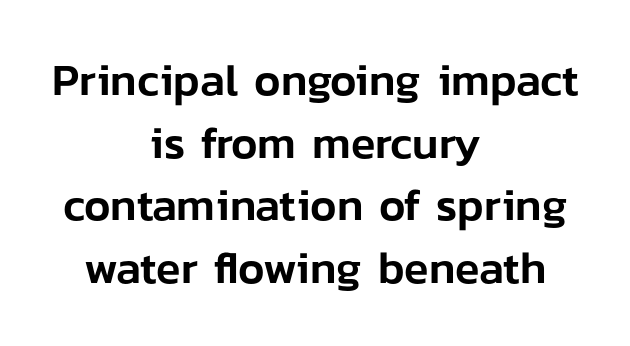
Observe the absence of serifs on each vertical stroke in this sample. Clear beneath every line of the passage. You can tell it's not italic because the verticals are truly vertical. If you folded the block vertically in half, each line would mirror itself in length. A typesetter would call this proportional, since set widths differ per character.
